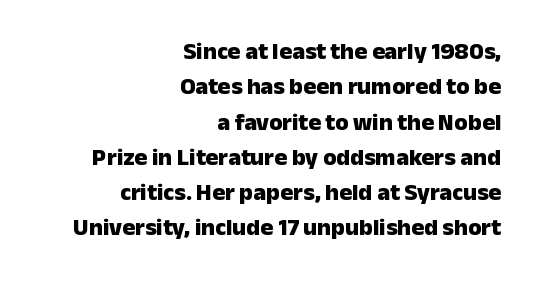
{"italic": "no", "bold": "yes", "underline": "no", "align": "right", "line_spacing": "normal", "line_spacing_ratio": 1.47, "letter_spacing": "normal", "letter_spacing_em": 0.0, "glyph_px": 24}
